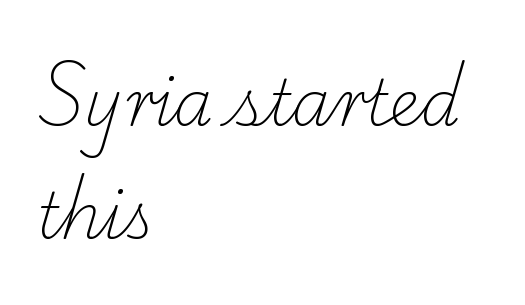
{"serif": "yes", "bold": "no", "weight": "light", "width": "normal", "stroke_contrast": "low", "x_height": "small", "monospaced": "no", "underline": "no", "align": "left", "line_spacing_ratio": 1.79, "letter_spacing": "normal", "letter_spacing_em": 0.0, "glyph_px": 63}
